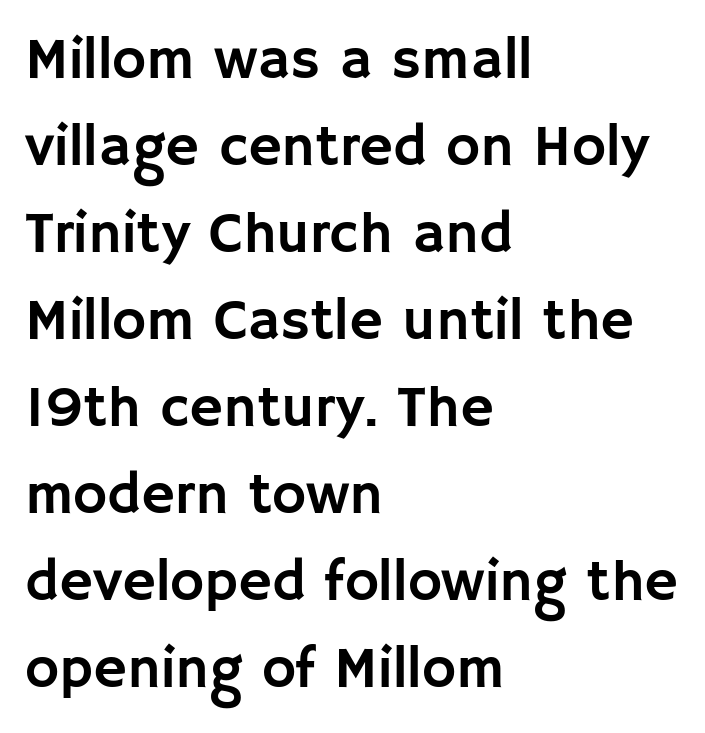
The image shows 58 px sans-serif type, upright; set left-aligned, normal line spacing (1.5x), normal letter spacing, not underlined; low stroke contrast and a large x-height.
